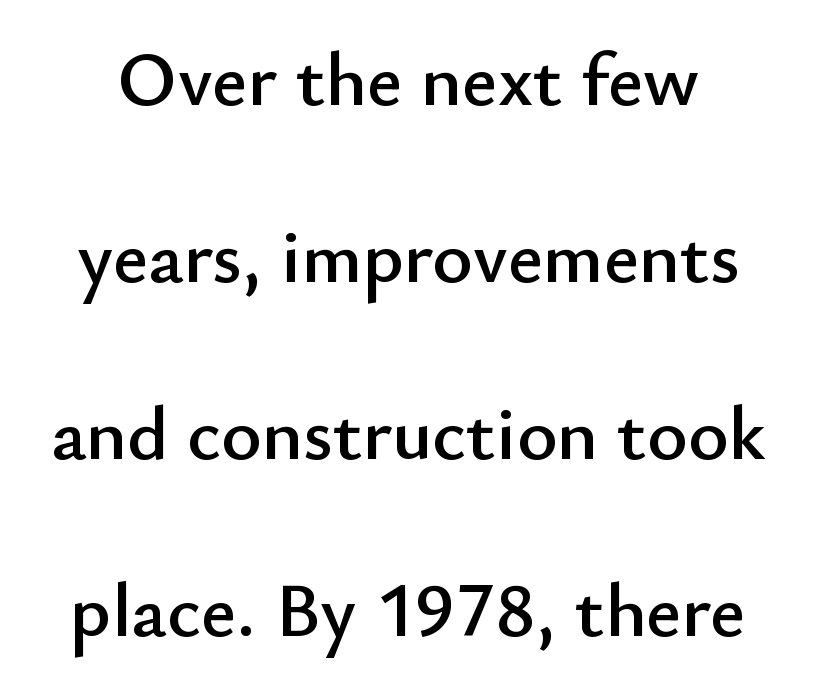
Q: Is the text italic (slanted)? A: No, it is upright.
Q: Is the typeface a serif or a sans-serif typeface? A: Sans-serif.
Q: Is the text underlined? A: No.
Q: Is the spacing between letters normal or unusually wide? A: Normal.
Q: Is the spacing between lines tight, normal or loose? A: Loose.
Q: Width (condensed, normal, or wide)? A: Normal.
Q: Stroke contrast? A: Low.
Q: x-height? A: Small.
Q: Monospaced? A: No.
